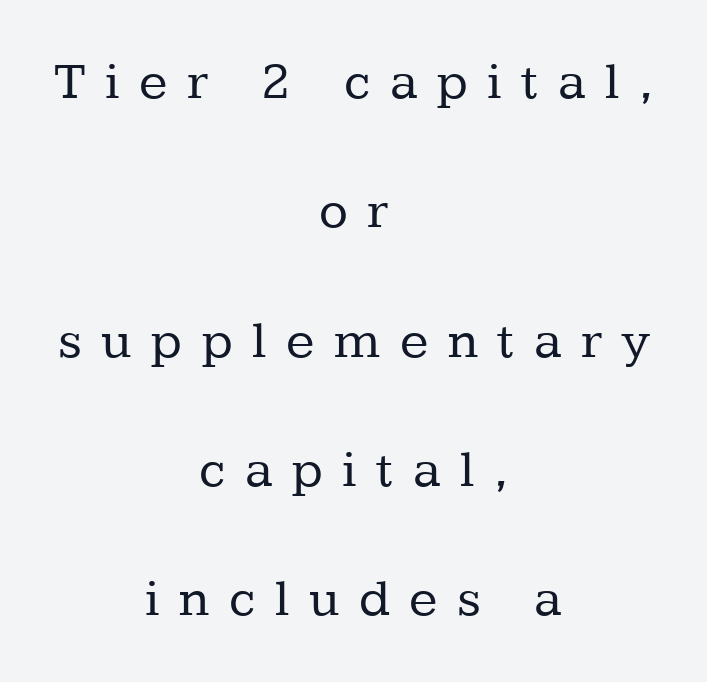
{"serif": "yes", "italic": "no", "bold": "no", "weight": "regular", "width": "normal", "stroke_contrast": "low", "x_height": "medium", "monospaced": "no", "underline": "no", "align": "center", "line_spacing": "loose", "line_spacing_ratio": 2.44, "letter_spacing": "wide", "letter_spacing_em": 0.37, "glyph_px": 53}
